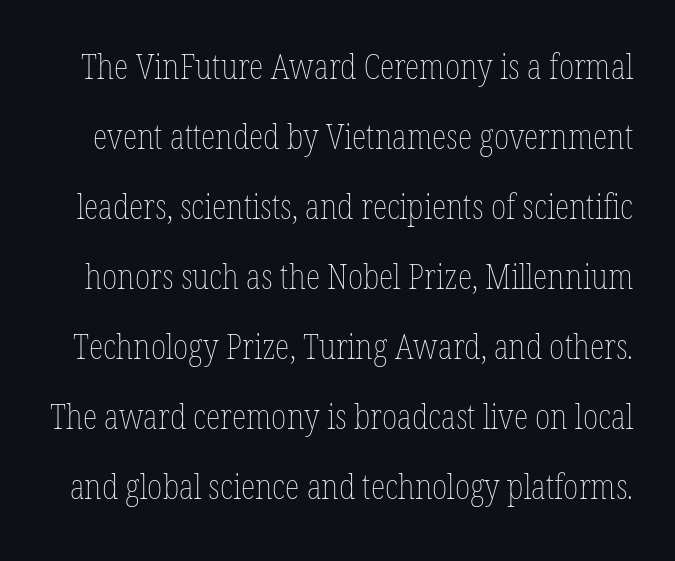
{"italic": "no", "bold": "no", "weight": "thin", "width": "condensed", "stroke_contrast": "low", "x_height": "medium", "monospaced": "no", "underline": "no", "line_spacing": "loose", "line_spacing_ratio": 2.06, "letter_spacing": "normal", "letter_spacing_em": 0.0, "glyph_px": 34}
